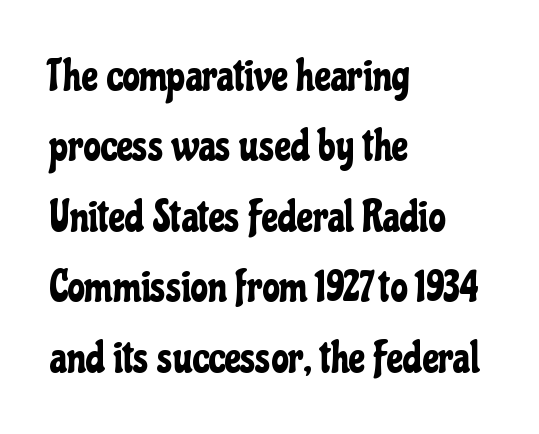
Each line starts at the same left margin while the right side varies. Unlike a traditional serif, this face leaves its strokes unadorned. Line spacing here is normal. Every stem runs plumb, perpendicular to the baseline.
